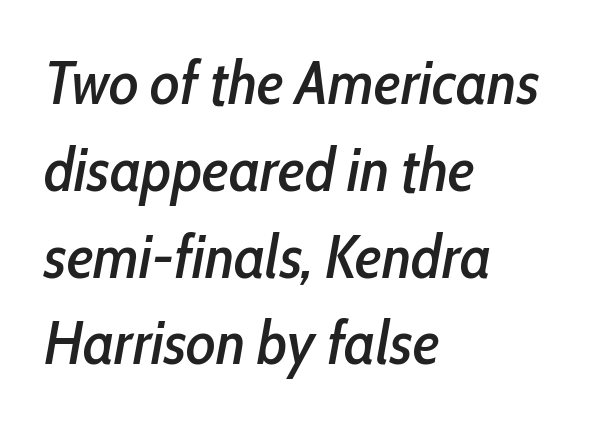
Q: Is the text italic (slanted)? A: Yes, it leans right by about 10 degrees.
Q: Is the text underlined? A: No.
Q: How is the paragraph aligned? A: Left-aligned.
Q: Is the spacing between letters normal or unusually wide? A: Normal.
Q: Is the spacing between lines tight, normal or loose? A: Normal.
Q: Width (condensed, normal, or wide)? A: Condensed.
Q: Stroke contrast? A: Low.
Q: x-height? A: Medium.
Q: Monospaced? A: No.
